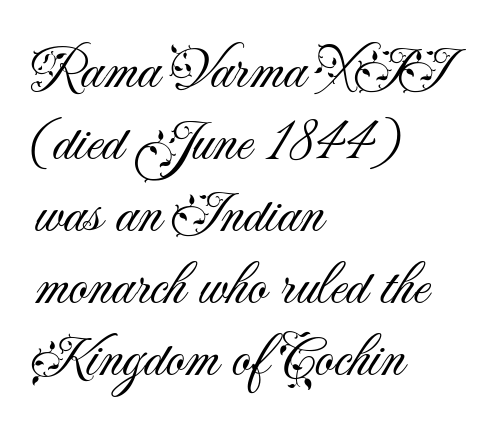
The image shows 59 px light sans-serif type; set left-aligned, line spacing 1.22x, normal letter spacing, not underlined; medium stroke contrast and a small x-height.
